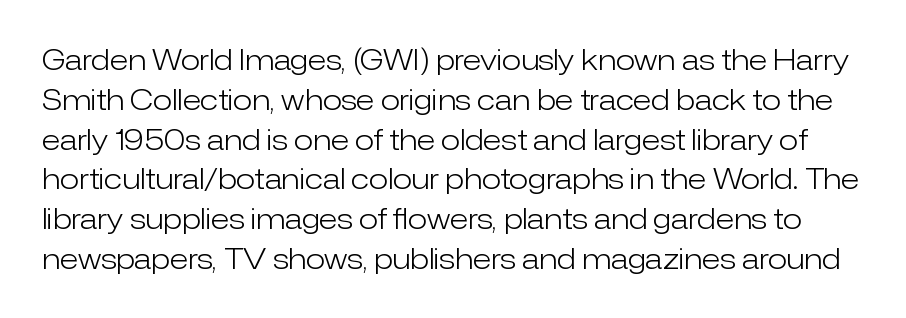
Q: Is the text bold? A: No.
Q: Is the text italic (slanted)? A: No, it is upright.
Q: Is the typeface a serif or a sans-serif typeface? A: Sans-serif.
Q: Is the text underlined? A: No.
Q: Is the spacing between letters normal or unusually wide? A: Normal.
Q: Is the spacing between lines tight, normal or loose? A: Normal.
Q: Width (condensed, normal, or wide)? A: Normal.
Q: Stroke contrast? A: Low.
Q: x-height? A: Medium.
Q: Monospaced? A: No.
